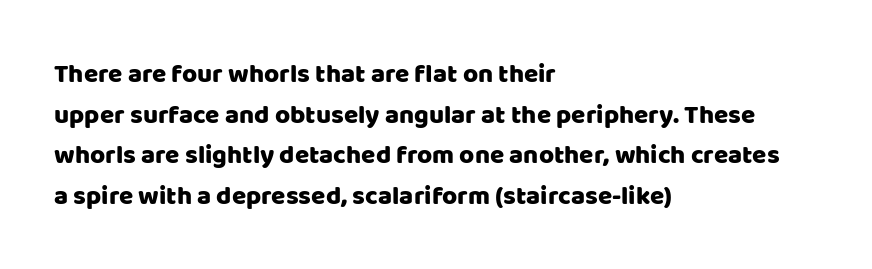
This rendering features lettering with no underline. How are the letters spaced? Ordinarily, with no added tracking. The setting favours the left margin, as ordinary paragraphs usually do. Does the lettering tilt? It doesn't — this is upright. Summary of vertical rhythm: regular, with standard interline spacing.
